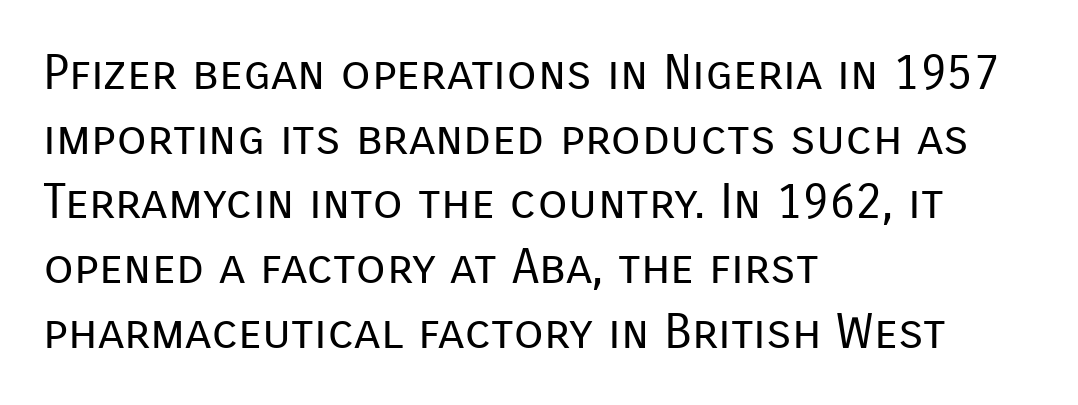
You could not count columns in this text — the font is proportionally spaced. Horizontal alignment here is leftward, the default for most running prose. What stands out about the letter spacing? Nothing — it is the standard amount. Letters have the restrained weight of plain body copy at most. This sample uses a sans-serif face.
